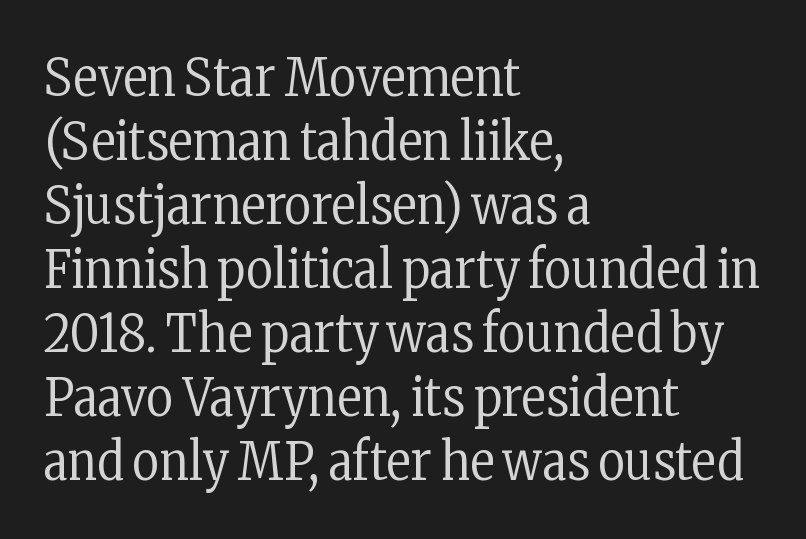
The passage is arranged the way most books set body copy — flush left. You could not count columns in this text — the font is proportionally spaced. To sum up the face: it has serifs. Glance below the letters and you will spot only blank space. Tall strokes in this sample are plumb rather than angled.
